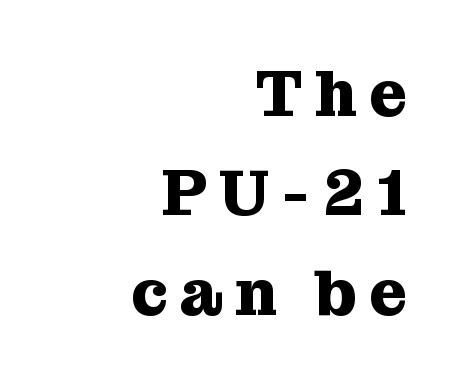
The strokes are fattened all the way to bold. Regular leading. Proportional: the letters do not fall into vertical columns. Does the copy run flush right? Yes — the right margin is perfectly even.
